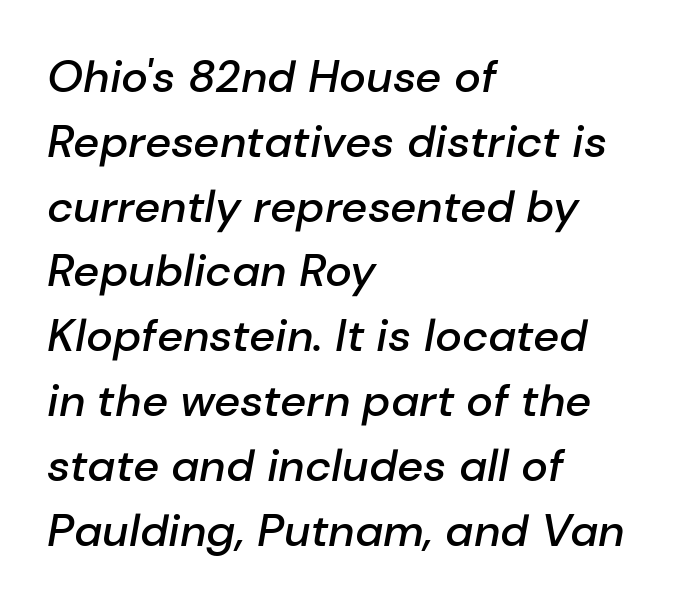
{"italic": "yes", "lean": "right", "slant_degrees": 10, "bold": "semi", "weight": "semibold", "width": "normal", "stroke_contrast": "low", "x_height": "medium", "monospaced": "no", "underline": "no", "align": "left", "line_spacing": "normal", "line_spacing_ratio": 1.44, "letter_spacing": "normal", "letter_spacing_em": 0.0, "glyph_px": 45}
